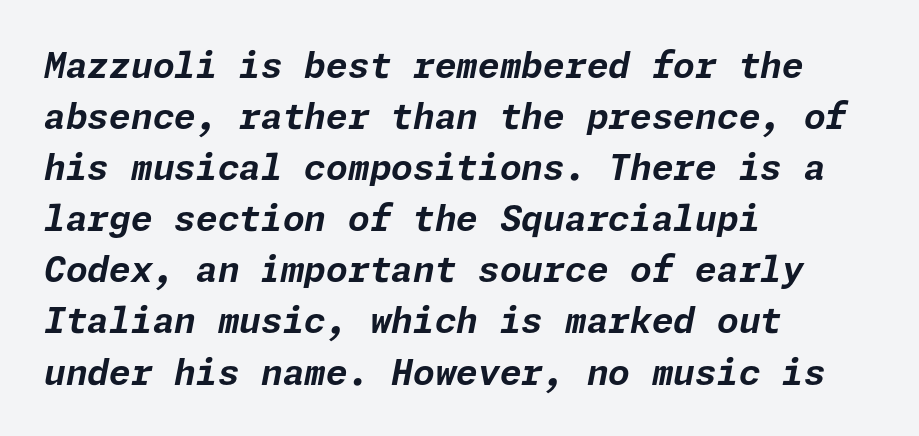
Q: Is the text bold? A: Yes.
Q: Is the text italic (slanted)? A: Yes, it leans right by about 11 degrees.
Q: Is the text underlined? A: No.
Q: How is the paragraph aligned? A: Left-aligned.
Q: Is the spacing between letters normal or unusually wide? A: Normal.
Q: Is the spacing between lines tight, normal or loose? A: Normal.
Q: Width (condensed, normal, or wide)? A: Normal.
Q: Stroke contrast? A: Low.
Q: x-height? A: Medium.
